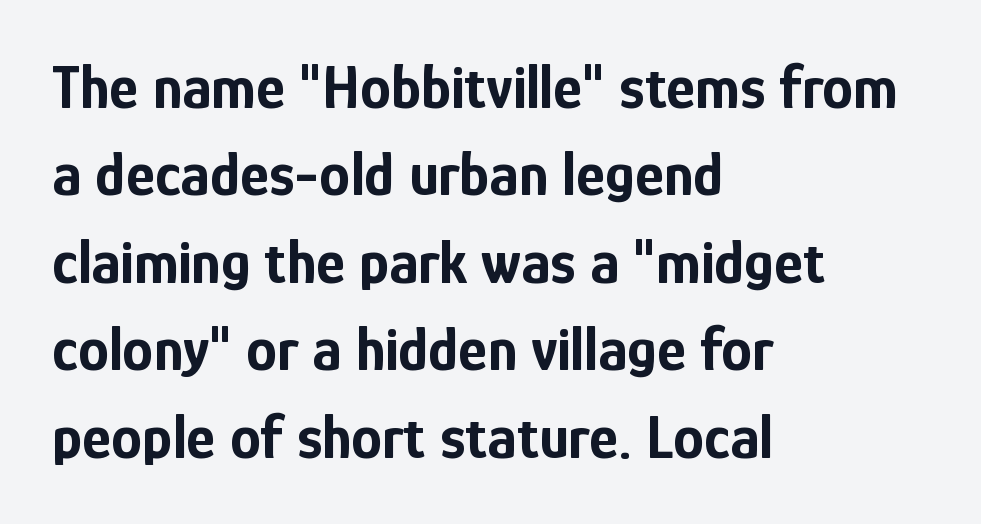
Casual observation: everything's shoved over to the left. Spacing verdict: proportional, widths tailored to each character. No extra tracking has been applied to these lines. Nobody drew a line under any word here. This rendering employs a face without finishing strokes, i.e., a sans-serif.
